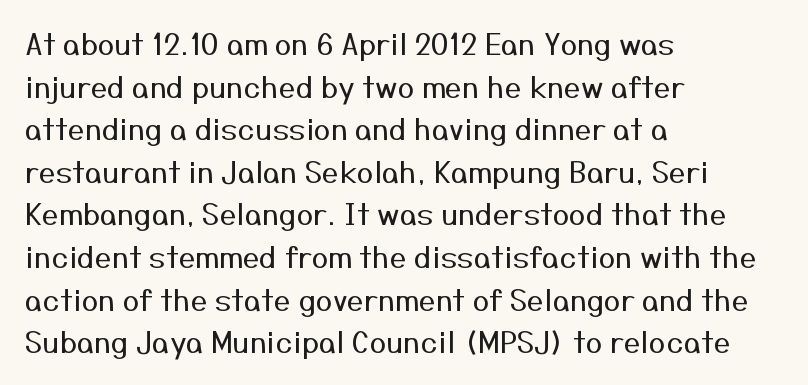
The image shows 30 px regular-weight sans-serif type, upright; set left-aligned, normal line spacing (1.42x), normal letter spacing, not underlined; medium stroke contrast and a medium x-height.
